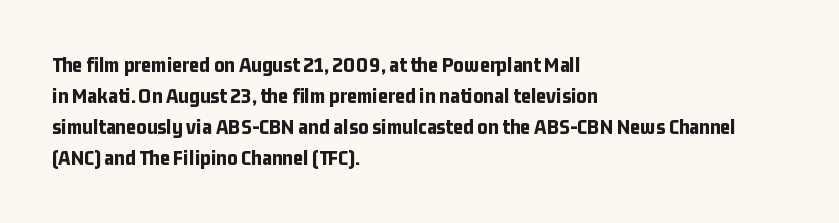
{"italic": "no", "bold": "yes", "underline": "no", "align": "left", "line_spacing": "normal", "line_spacing_ratio": 1.41, "letter_spacing": "normal", "letter_spacing_em": 0.0, "glyph_px": 22}
